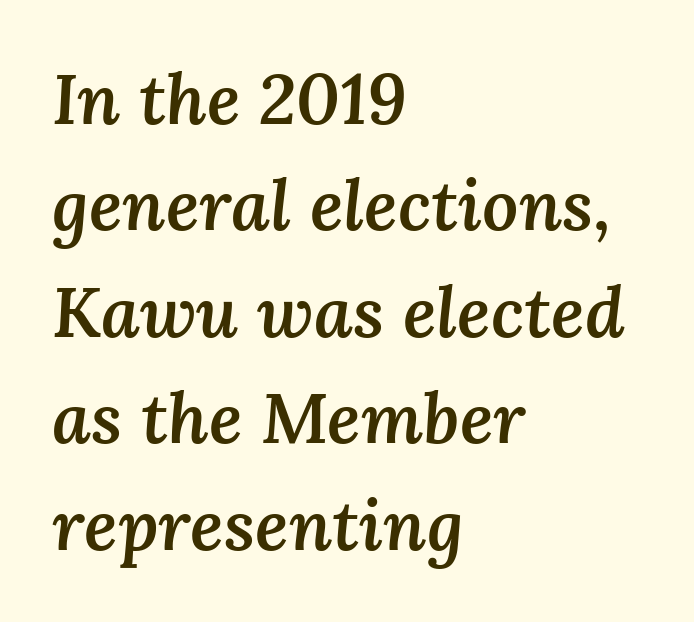
Nobody touched the tracking dial on this one. Varying glyph widths throughout — classic text-font behaviour. The axis of the letterforms is tilted away from vertical. Check under the words: just untouched page.
